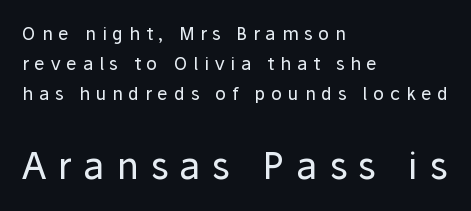
{"serif": "no", "italic": "no", "bold": "no", "weight": "regular", "width": "normal", "stroke_contrast": "low", "x_height": "medium", "monospaced": "no", "underline": "no", "align": "left", "line_spacing": "normal", "line_spacing_ratio": 1.67, "letter_spacing": "wide", "letter_spacing_em": 0.32, "larger_block": "second", "size_ratio": 2.06, "glyph_px": 37}
